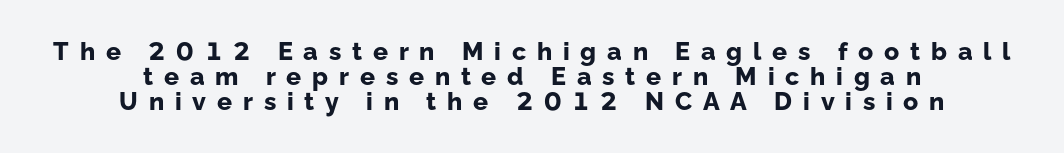
Q: Is the text bold? A: Yes.
Q: Is the text italic (slanted)? A: No, it is upright.
Q: Is the text underlined? A: No.
Q: How is the paragraph aligned? A: Centered.
Q: Is the spacing between letters normal or unusually wide? A: Unusually wide.
Q: Is the spacing between lines tight, normal or loose? A: Tight.
